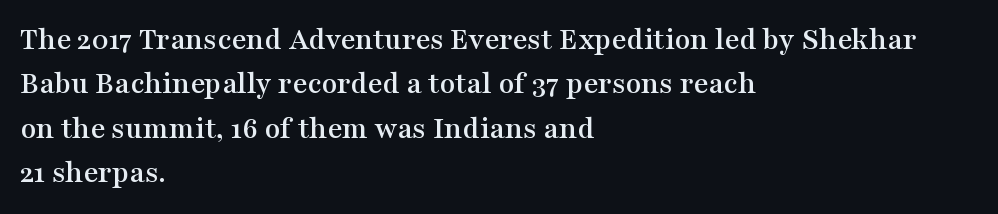
{"serif": "yes", "italic": "no", "width": "wide", "stroke_contrast": "medium", "x_height": "medium", "monospaced": "no", "underline": "no", "align": "left", "line_spacing": "normal", "line_spacing_ratio": 1.39, "letter_spacing": "normal", "letter_spacing_em": 0.0, "glyph_px": 32}
